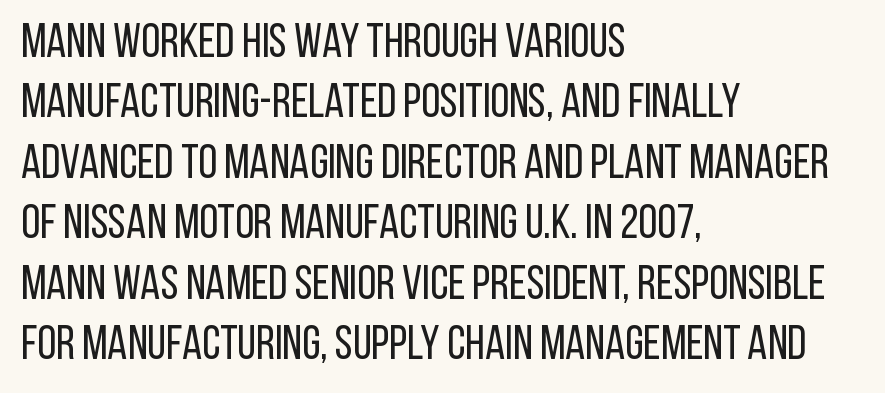
The image shows 48 px regular-weight, condensed sans-serif type, upright; set left-aligned, normal line spacing (1.26x), normal letter spacing, not underlined; low stroke contrast and a large x-height.
